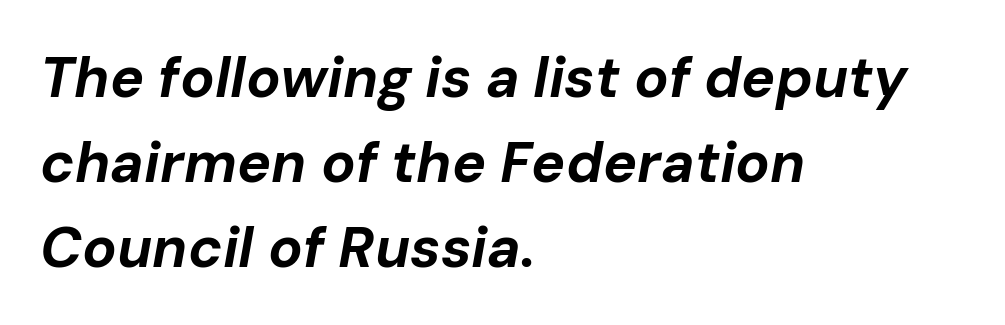
{"italic": "yes", "lean": "right", "slant_degrees": 10, "bold": "yes", "weight": "bold", "width": "normal", "stroke_contrast": "low", "x_height": "medium", "monospaced": "no", "underline": "no", "align": "left", "line_spacing": "normal", "line_spacing_ratio": 1.49, "letter_spacing": "normal", "letter_spacing_em": 0.0, "glyph_px": 57}
